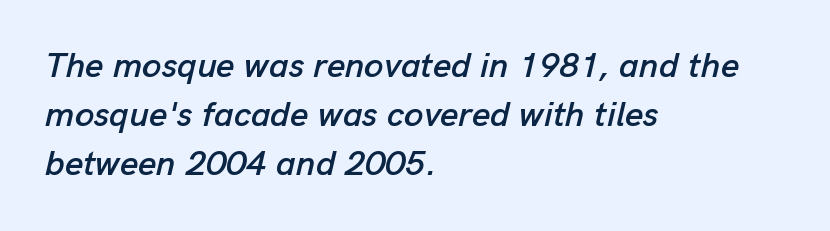
Q: Is the text italic (slanted)? A: Yes, it leans right by about 13 degrees.
Q: Is the text underlined? A: No.
Q: How is the paragraph aligned? A: Left-aligned.
Q: Is the spacing between letters normal or unusually wide? A: Normal.
Q: Is the spacing between lines tight, normal or loose? A: Normal.
Q: Width (condensed, normal, or wide)? A: Normal.
Q: Stroke contrast? A: Low.
Q: x-height? A: Medium.
Q: Monospaced? A: No.
